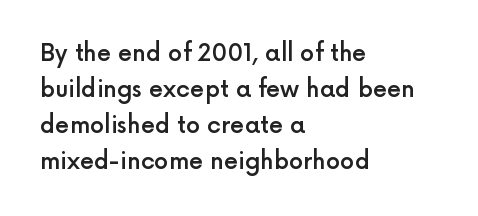
{"italic": "no", "bold": "semi", "underline": "no", "align": "left", "line_spacing": "normal", "line_spacing_ratio": 1.56, "letter_spacing": "normal", "letter_spacing_em": 0.0, "glyph_px": 23}
